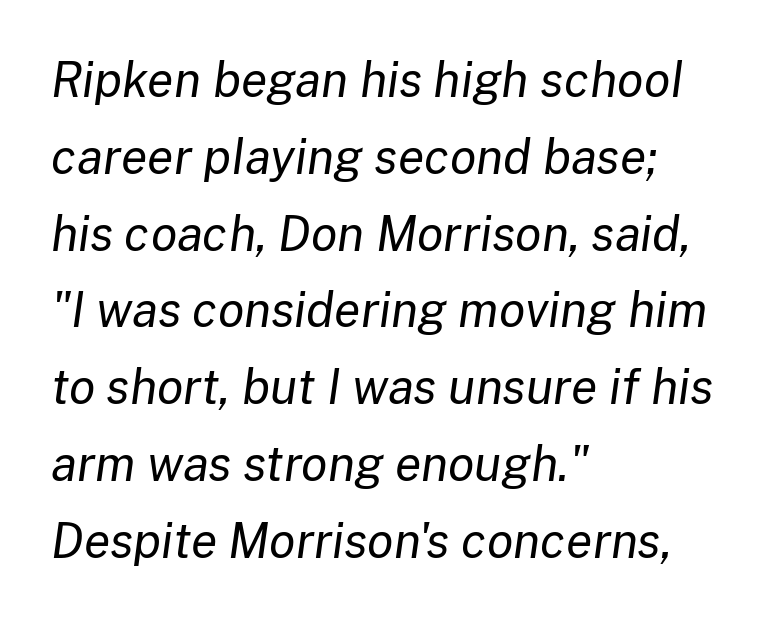
Q: Is the text bold? A: No.
Q: Is the text italic (slanted)? A: Yes, it leans right by about 8 degrees.
Q: Is the text underlined? A: No.
Q: How is the paragraph aligned? A: Left-aligned.
Q: Is the spacing between letters normal or unusually wide? A: Normal.
Q: Is the spacing between lines tight, normal or loose? A: Normal.
Q: Width (condensed, normal, or wide)? A: Normal.
Q: Stroke contrast? A: Low.
Q: x-height? A: Medium.
Q: Monospaced? A: No.
